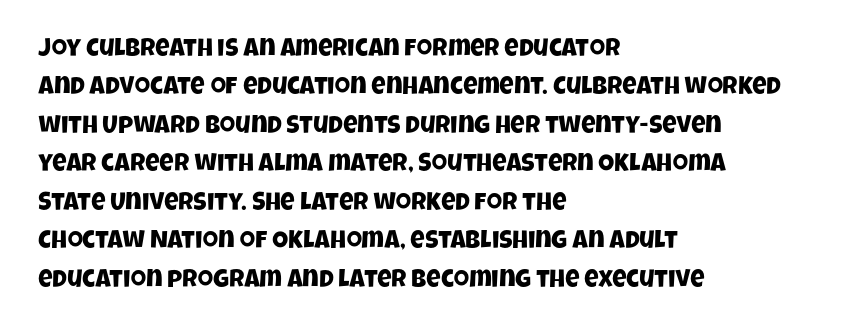
A student would call this left alignment; a typographer would say flush left, rag right. The space beneath each line is pristine and unruled. The gaps between neighbouring characters are ordinary and unremarkable. The designer left line spacing at the default.
